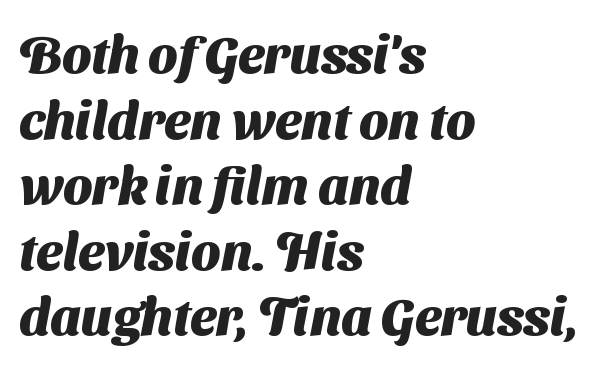
Q: Is the text bold? A: Yes.
Q: Is the typeface a serif or a sans-serif typeface? A: Sans-serif.
Q: Is the text underlined? A: No.
Q: How is the paragraph aligned? A: Left-aligned.
Q: Is the spacing between letters normal or unusually wide? A: Normal.
Q: Is the spacing between lines tight, normal or loose? A: Normal.
Q: Width (condensed, normal, or wide)? A: Normal.
Q: Stroke contrast? A: Medium.
Q: x-height? A: Medium.
Q: Monospaced? A: No.
